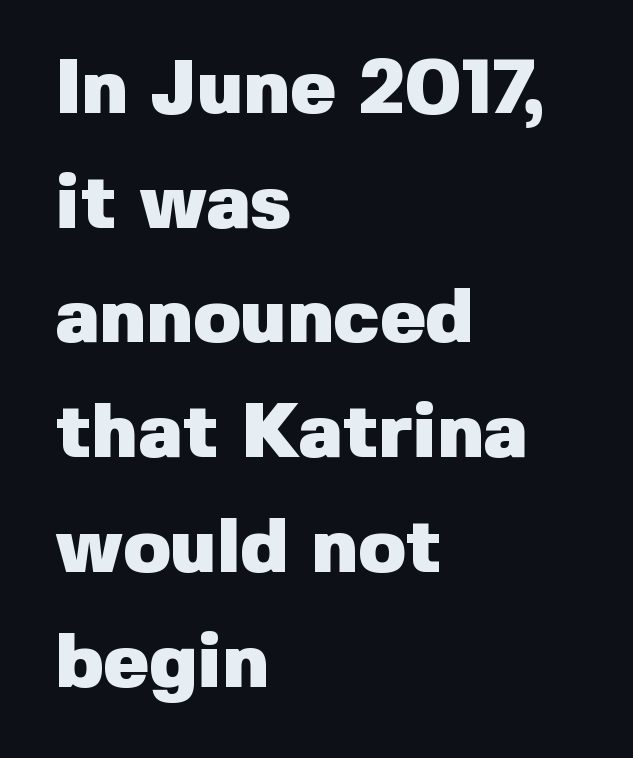
Q: Is the text bold? A: Yes.
Q: Is the text italic (slanted)? A: No, it is upright.
Q: Is the typeface a serif or a sans-serif typeface? A: Sans-serif.
Q: Is the text underlined? A: No.
Q: How is the paragraph aligned? A: Left-aligned.
Q: Is the spacing between letters normal or unusually wide? A: Normal.
Q: Is the spacing between lines tight, normal or loose? A: Normal.
Q: Width (condensed, normal, or wide)? A: Normal.
Q: Stroke contrast? A: Low.
Q: x-height? A: Medium.
Q: Monospaced? A: No.
